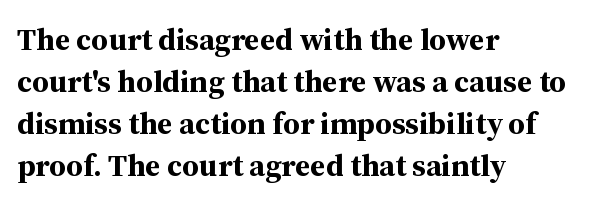
How would I describe the line gaps? Plain and ordinary. This sample has the flowing, uneven cadence of proportional lettering. Does the copy run flush right? No — it runs flush left. It's the straight-up-and-down kind of type. Does the type have serifs? Yes, each stem ends in a small foot.
